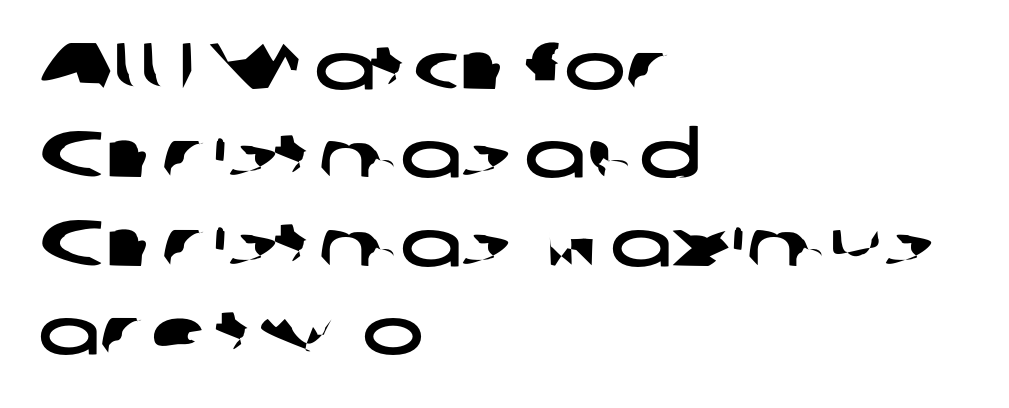
The image shows 65 px wide sans-serif type; set left-aligned, normal line spacing (1.36x), normal letter spacing, not underlined; low stroke contrast and a medium x-height.
